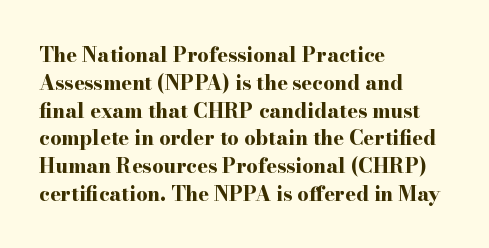
Is there any slant? The stems are plumb. Notice how thick the strokes are: this is what a full bold looks like. The vertical gap from one line to the next is medium. Leftover space on each line is placed entirely after the last word. The zone under the glyphs is completely vacant.
